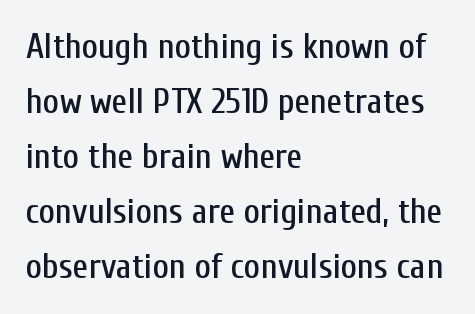
{"serif": "no", "italic": "no", "width": "condensed", "stroke_contrast": "low", "x_height": "medium", "monospaced": "no", "underline": "no", "align": "left", "line_spacing": "normal", "line_spacing_ratio": 1.57, "letter_spacing": "normal", "letter_spacing_em": 0.0, "glyph_px": 35}
